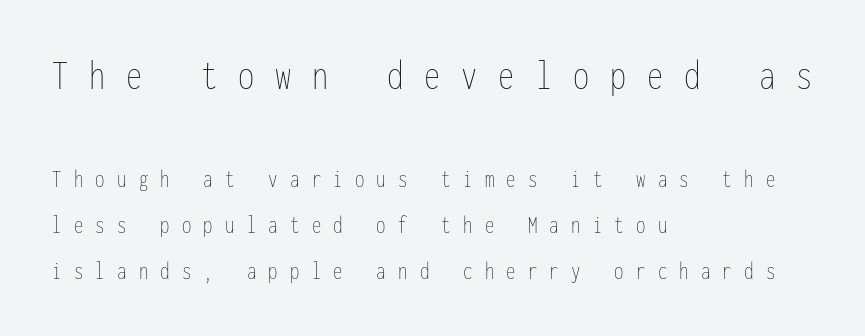
This sample has the even, mechanical cadence of fixed-width lettering. The earlier block is typeset at a bigger size than the later block. Every row of glyphs begins at an identical x-position on the left. Just letters on the line, the space beneath them empty.
